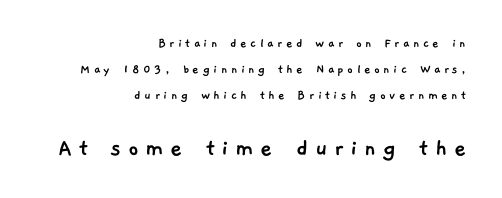
{"underline": "no", "align": "right", "line_spacing_ratio": 1.86, "letter_spacing": "wide", "letter_spacing_em": 0.24, "larger_block": "second", "size_ratio": 1.86, "glyph_px": 26}
